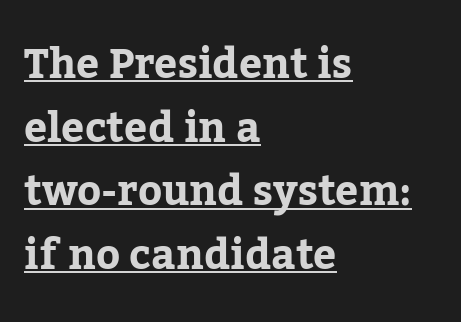
The line texture is even and compact thanks to regular tracking. Quick note: not italic, upright. Notice how the passage keeps a crisp vertical edge on the left only. A baseline rule has been typeset under these characters. A typesetter would call this leading conventional body-copy spacing. Varying glyph widths throughout — classic text-font behaviour.
